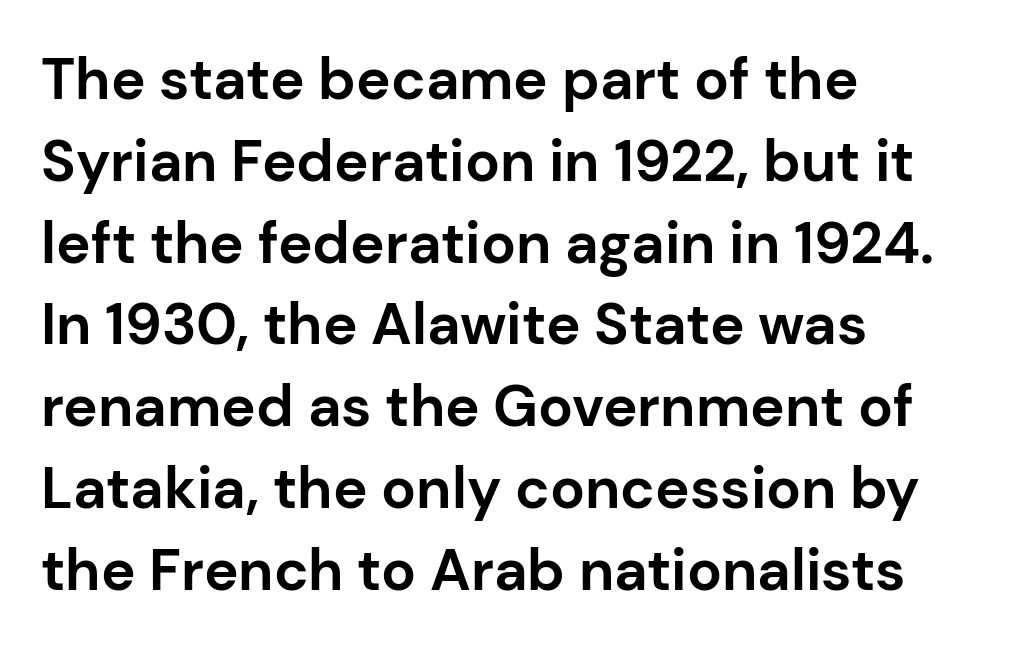
The image shows 58 px bold sans-serif type, upright; set left-aligned, normal line spacing (1.41x), normal letter spacing, not underlined; low stroke contrast and a medium x-height.
